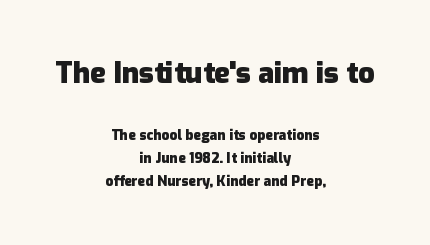
The rows are spaced the way most documents space them. Classification — sans serif. A clean baseline with only descenders dipping below it. Each glyph is drawn with heavy, bold strokes.
